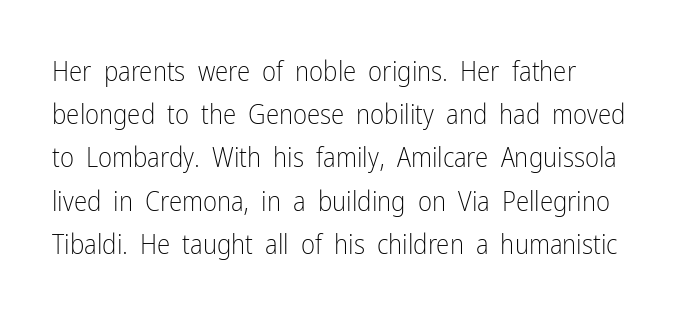
Q: Is the text bold? A: No.
Q: Is the text italic (slanted)? A: No, it is upright.
Q: Is the text underlined? A: No.
Q: Is the spacing between letters normal or unusually wide? A: Normal.
Q: Is the spacing between lines tight, normal or loose? A: Normal.
